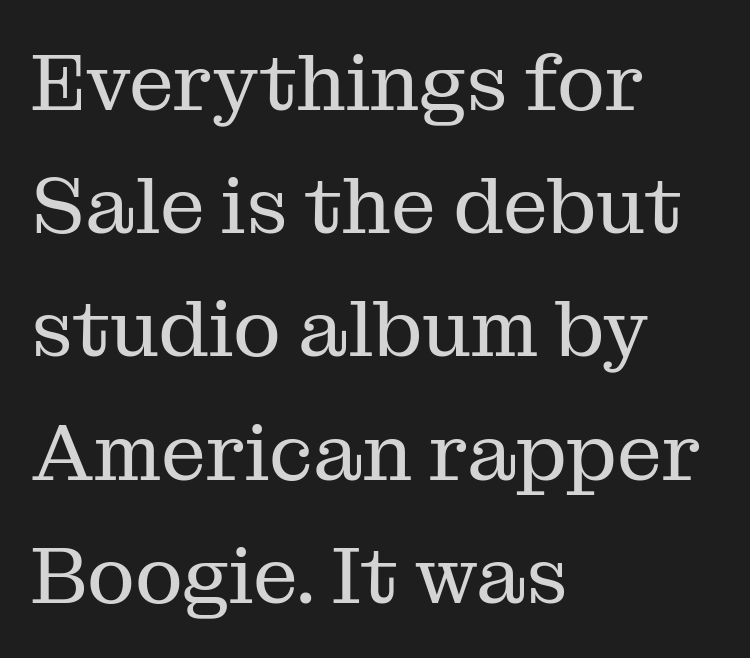
Q: Is the text bold? A: No.
Q: Is the text italic (slanted)? A: No, it is upright.
Q: Is the typeface a serif or a sans-serif typeface? A: Serif.
Q: Is the text underlined? A: No.
Q: How is the paragraph aligned? A: Left-aligned.
Q: Is the spacing between letters normal or unusually wide? A: Normal.
Q: Is the spacing between lines tight, normal or loose? A: Normal.
Q: Width (condensed, normal, or wide)? A: Normal.
Q: Stroke contrast? A: Medium.
Q: x-height? A: Medium.
Q: Monospaced? A: No.
